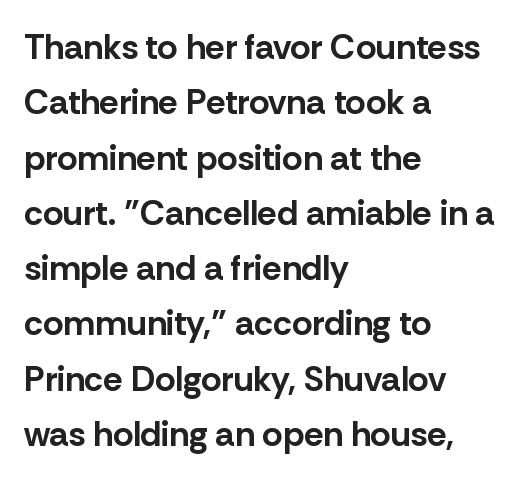
{"serif": "no", "italic": "no", "bold": "yes", "weight": "bold", "width": "normal", "stroke_contrast": "low", "x_height": "medium", "monospaced": "no", "underline": "no", "align": "left", "line_spacing": "normal", "line_spacing_ratio": 1.58, "letter_spacing": "normal", "letter_spacing_em": 0.0, "glyph_px": 35}
